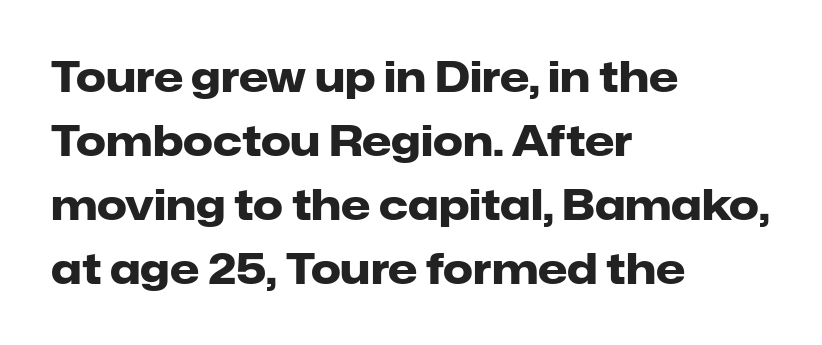
Here the designer chose a conventional face with non-uniform glyph widths. Caption: bold face, heavy strokes. Rendered with straight, roman letterforms. Unlike a traditional serif, this face leaves its strokes unadorned. Just letters on the line, the space beneath them empty.
